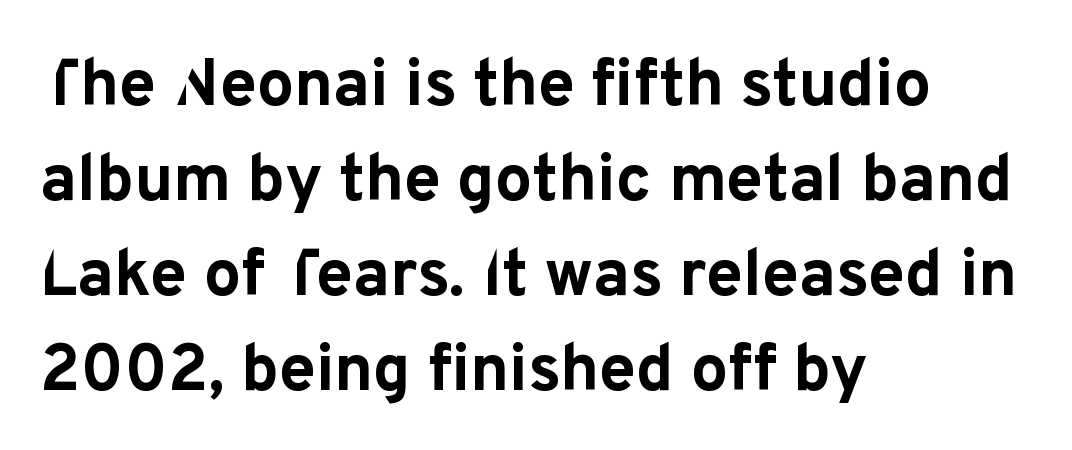
The image shows 66 px bold sans-serif type, upright; set left-aligned, normal line spacing (1.44x), normal letter spacing, not underlined; low stroke contrast and a medium x-height.
